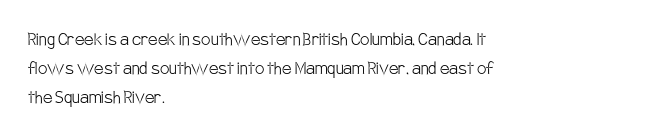
Q: Is the text bold? A: No.
Q: Is the text italic (slanted)? A: No, it is upright.
Q: Is the text underlined? A: No.
Q: How is the paragraph aligned? A: Left-aligned.
Q: Is the spacing between letters normal or unusually wide? A: Normal.
Q: Is the spacing between lines tight, normal or loose? A: Normal.
